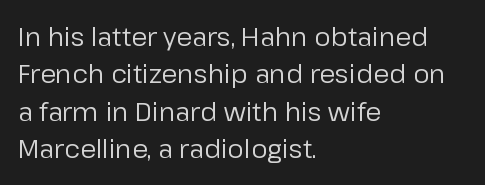
Is the letter spacing exaggerated? No — it looks like the ordinary default. This block has exactly the height ordinary leading produces. This is the regular roman posture of the typeface. Weight: not bold — regular or lighter.
